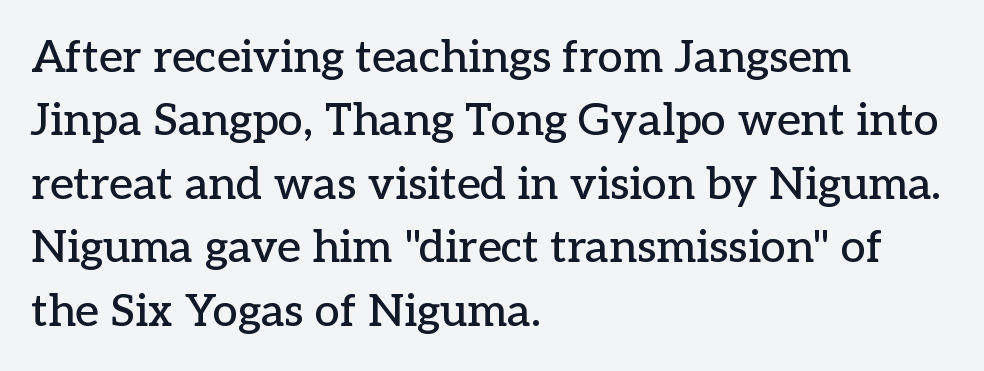
{"serif": "yes", "italic": "no", "width": "normal", "stroke_contrast": "low", "x_height": "medium", "monospaced": "no", "underline": "no", "align": "left", "line_spacing": "normal", "line_spacing_ratio": 1.41, "letter_spacing": "normal", "letter_spacing_em": 0.0, "glyph_px": 45}
